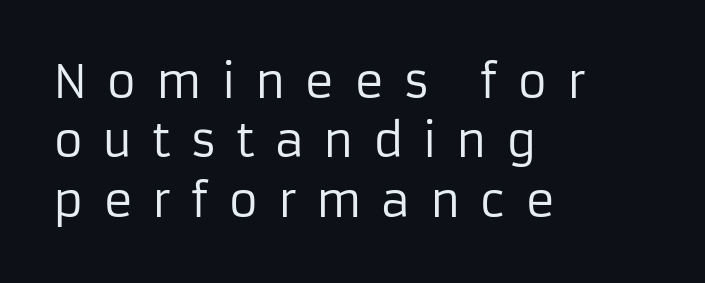
The image shows 46 px regular-weight sans-serif type, upright; set left-aligned, normal line spacing (1.29x), unusually wide letter spacing (+0.41 em), not underlined; low stroke contrast and a medium x-height.
